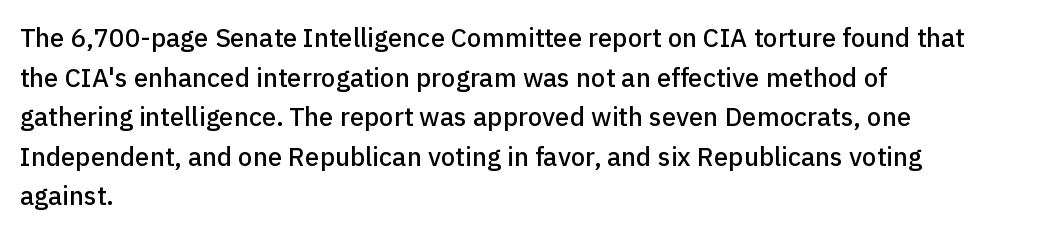
Q: Is the text italic (slanted)? A: No, it is upright.
Q: Is the text underlined? A: No.
Q: How is the paragraph aligned? A: Left-aligned.
Q: Is the spacing between letters normal or unusually wide? A: Normal.
Q: Is the spacing between lines tight, normal or loose? A: Normal.
